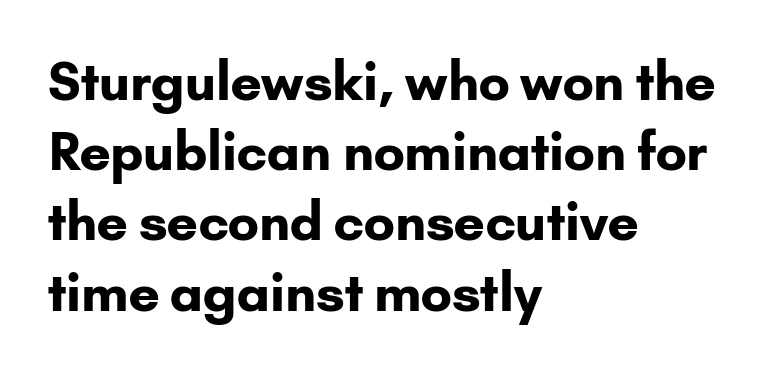
{"serif": "no", "italic": "no", "bold": "yes", "weight": "bold", "width": "normal", "stroke_contrast": "low", "x_height": "small", "monospaced": "no", "underline": "no", "align": "left", "line_spacing": "normal", "line_spacing_ratio": 1.35, "letter_spacing": "normal", "letter_spacing_em": 0.0, "glyph_px": 52}
